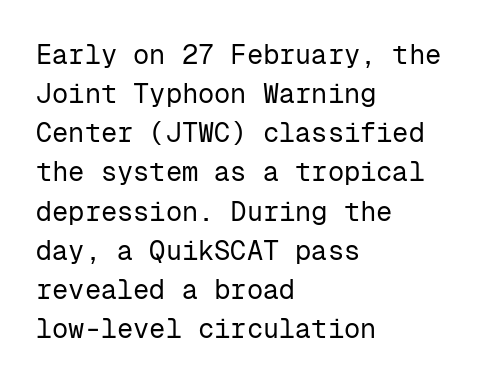
{"italic": "no", "bold": "no", "underline": "no", "align": "left", "line_spacing": "normal", "line_spacing_ratio": 1.45, "letter_spacing": "normal", "letter_spacing_em": 0.0, "glyph_px": 27}
